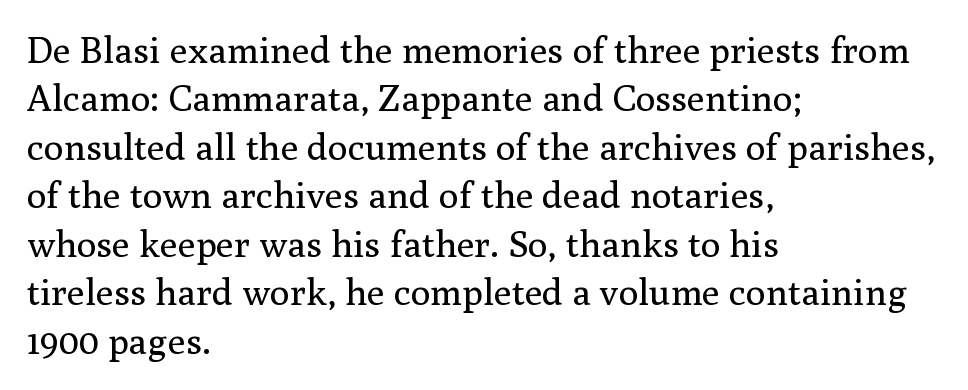
The image shows 37 px regular-weight serif type, upright; set left-aligned, normal line spacing (1.31x), normal letter spacing, not underlined; medium stroke contrast and a medium x-height.
